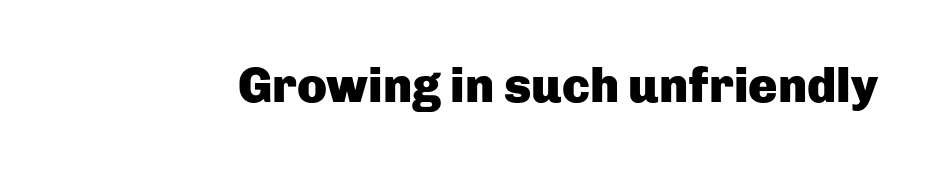
The image shows 49 px heavy sans-serif type, upright; set normal letter spacing, not underlined; low stroke contrast and a medium x-height.
